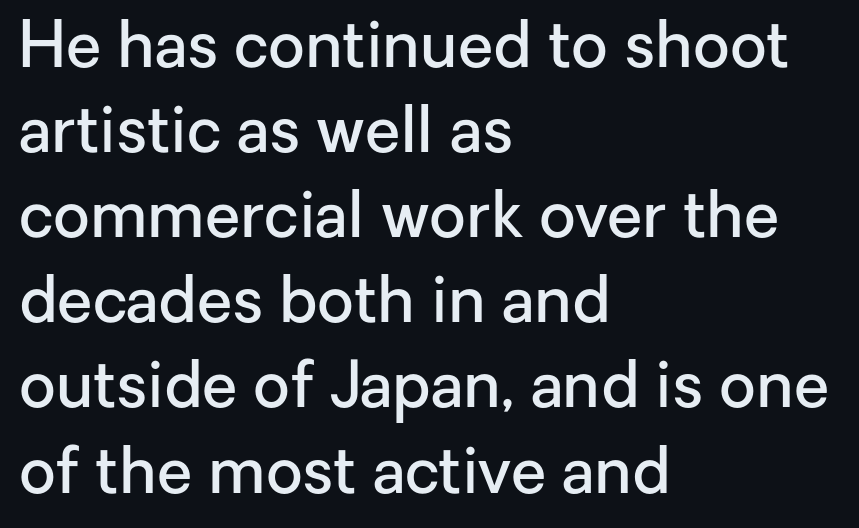
Q: Is the text bold? A: Semi-bold.
Q: Is the text italic (slanted)? A: No, it is upright.
Q: Is the typeface a serif or a sans-serif typeface? A: Sans-serif.
Q: Is the text underlined? A: No.
Q: How is the paragraph aligned? A: Left-aligned.
Q: Is the spacing between letters normal or unusually wide? A: Normal.
Q: Is the spacing between lines tight, normal or loose? A: Normal.
Q: Width (condensed, normal, or wide)? A: Normal.
Q: Stroke contrast? A: Low.
Q: x-height? A: Medium.
Q: Monospaced? A: No.
